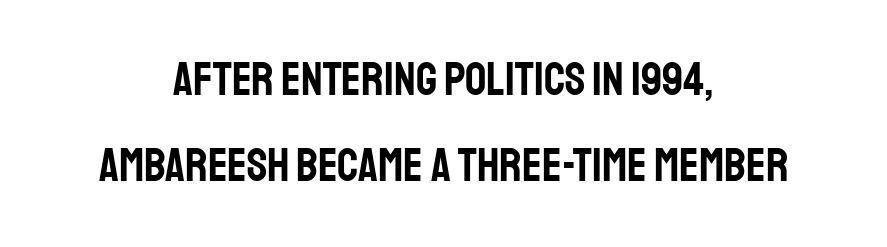
The image shows 47 px condensed sans-serif type, upright; set centered, line spacing 1.83x, normal letter spacing, not underlined; low stroke contrast and a large x-height.
